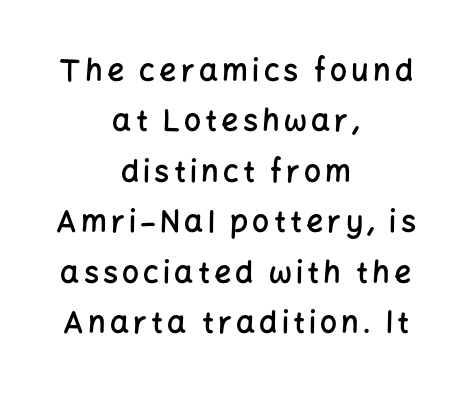
{"serif": "no", "italic": "no", "bold": "semi", "weight": "semibold", "width": "normal", "stroke_contrast": "low", "x_height": "medium", "monospaced": "no", "underline": "no", "align": "center", "line_spacing": "normal", "line_spacing_ratio": 1.68, "glyph_px": 30}
